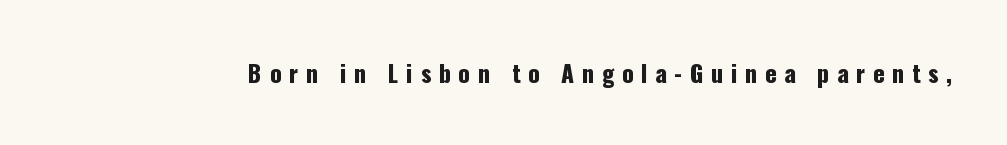
The image shows 23 px text type, upright; set unusually wide letter spacing (+0.34 em), not underlined.
